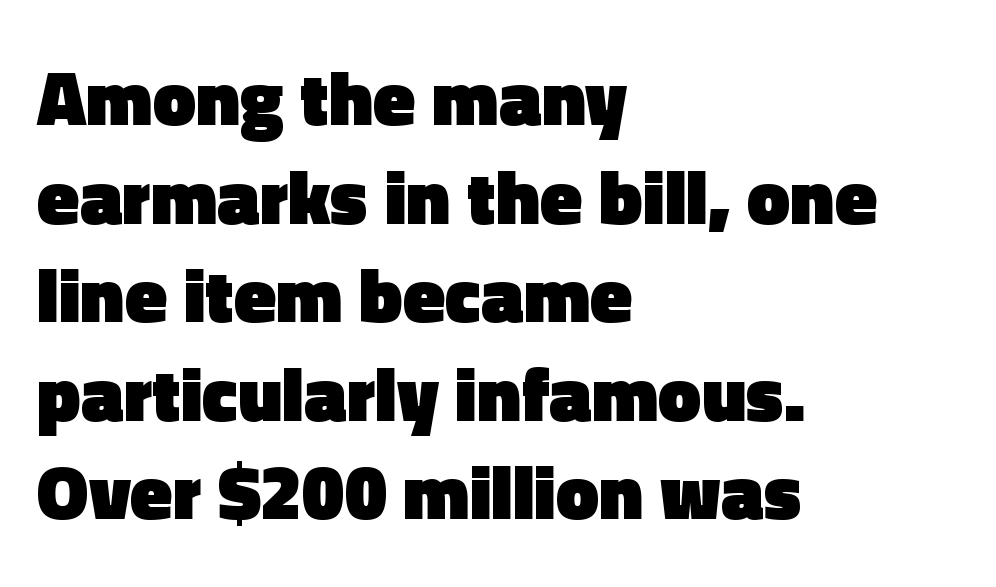
Q: Is the text bold? A: Yes.
Q: Is the text italic (slanted)? A: No, it is upright.
Q: Is the typeface a serif or a sans-serif typeface? A: Sans-serif.
Q: Is the text underlined? A: No.
Q: How is the paragraph aligned? A: Left-aligned.
Q: Is the spacing between letters normal or unusually wide? A: Normal.
Q: Is the spacing between lines tight, normal or loose? A: Normal.
Q: Width (condensed, normal, or wide)? A: Normal.
Q: x-height? A: Medium.
Q: Monospaced? A: No.
